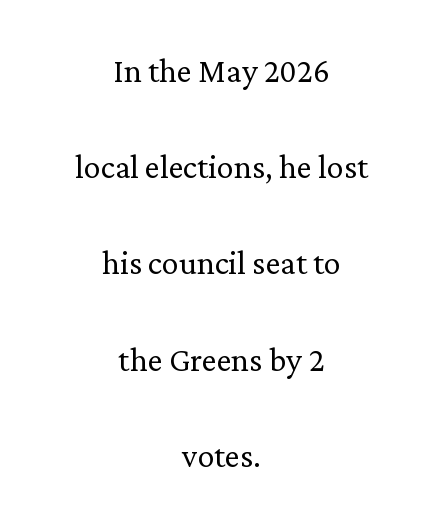
Descenders hang freely into open space. Spacing verdict: proportional, widths tailored to each character. A typesetter would call this zero additional tracking. Loosely led — the rows are spread out. The specimen reads as upright at a glance.
